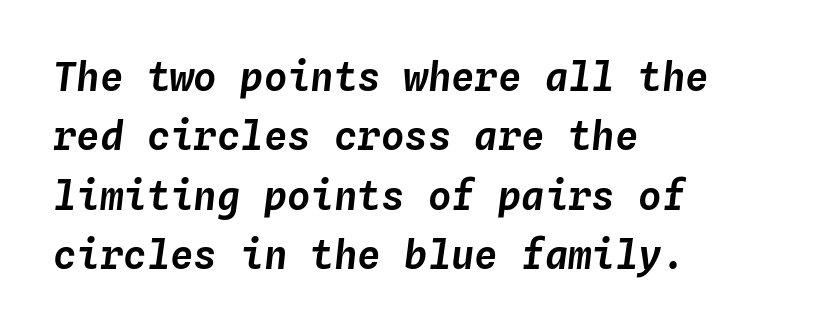
The image shows 39 px text type, italic (leaning right), monospaced; set left-aligned, normal line spacing (1.52x), normal letter spacing, not underlined; low stroke contrast and a medium x-height.
